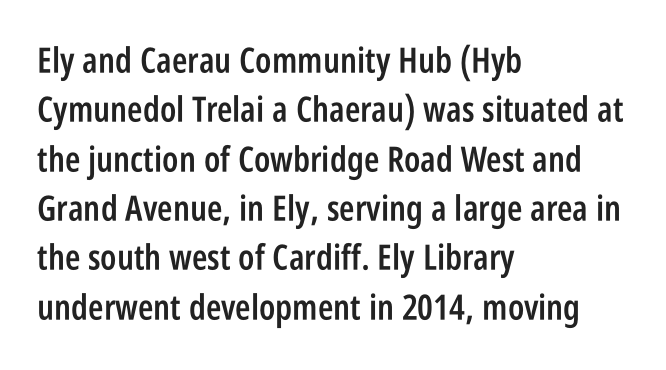
The image shows 35 px semibold, condensed sans-serif type, upright; set left-aligned, normal line spacing (1.41x), normal letter spacing, not underlined; low stroke contrast and a large x-height.
